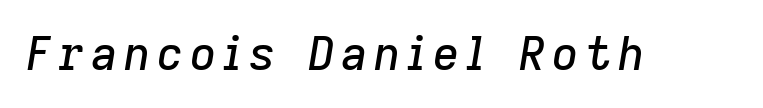
Q: Is the text italic (slanted)? A: Yes, it leans right by about 9 degrees.
Q: Is the text underlined? A: No.
Q: Width (condensed, normal, or wide)? A: Normal.
Q: Stroke contrast? A: Low.
Q: x-height? A: Medium.
Q: Monospaced? A: No.
